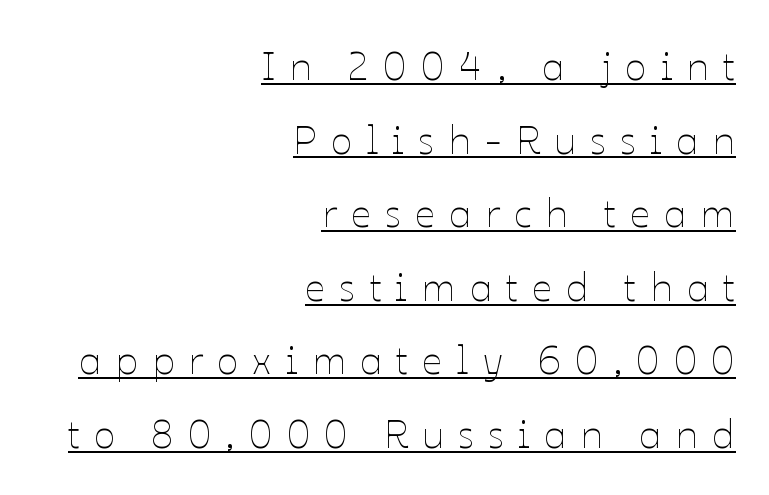
Q: Is the text bold? A: No.
Q: Is the text italic (slanted)? A: No, it is upright.
Q: Is the text underlined? A: Yes.
Q: How is the paragraph aligned? A: Right-aligned.
Q: Is the spacing between letters normal or unusually wide? A: Unusually wide.
Q: Width (condensed, normal, or wide)? A: Normal.
Q: Stroke contrast? A: Low.
Q: x-height? A: Medium.
Q: Monospaced? A: No.
